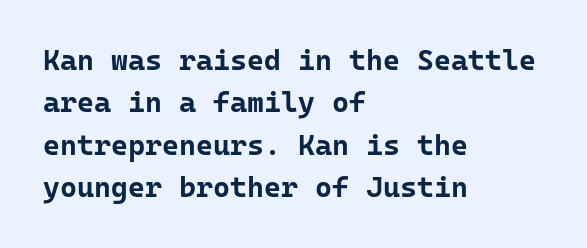
The image shows 29 px bold sans-serif type, upright, monospaced; set left-aligned, normal line spacing (1.46x), normal letter spacing, not underlined; low stroke contrast and a medium x-height.
